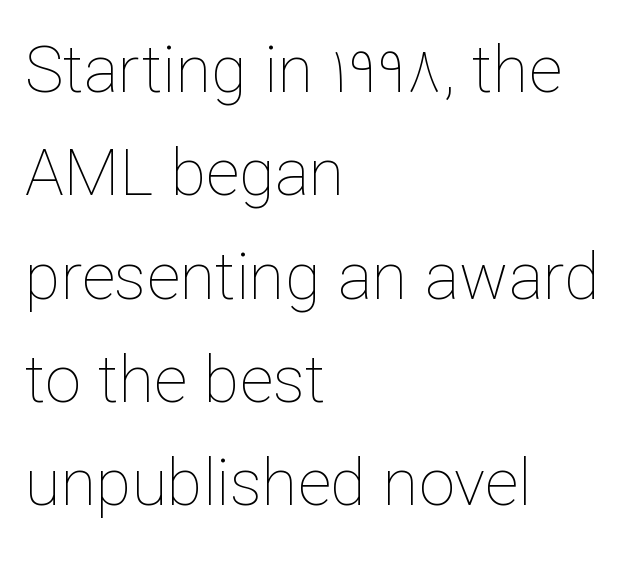
{"italic": "no", "bold": "no", "weight": "thin", "width": "normal", "stroke_contrast": "low", "x_height": "medium", "monospaced": "no", "underline": "no", "align": "left", "line_spacing": "normal", "line_spacing_ratio": 1.59, "letter_spacing": "normal", "letter_spacing_em": 0.0, "glyph_px": 65}
